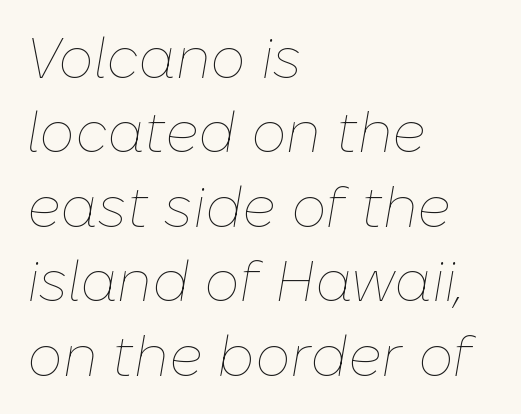
Q: Is the text bold? A: No.
Q: Is the text italic (slanted)? A: Yes, it leans right by about 10 degrees.
Q: Is the text underlined? A: No.
Q: How is the paragraph aligned? A: Left-aligned.
Q: Is the spacing between letters normal or unusually wide? A: Normal.
Q: Is the spacing between lines tight, normal or loose? A: Normal.
Q: Width (condensed, normal, or wide)? A: Normal.
Q: Stroke contrast? A: Low.
Q: x-height? A: Medium.
Q: Monospaced? A: No.
